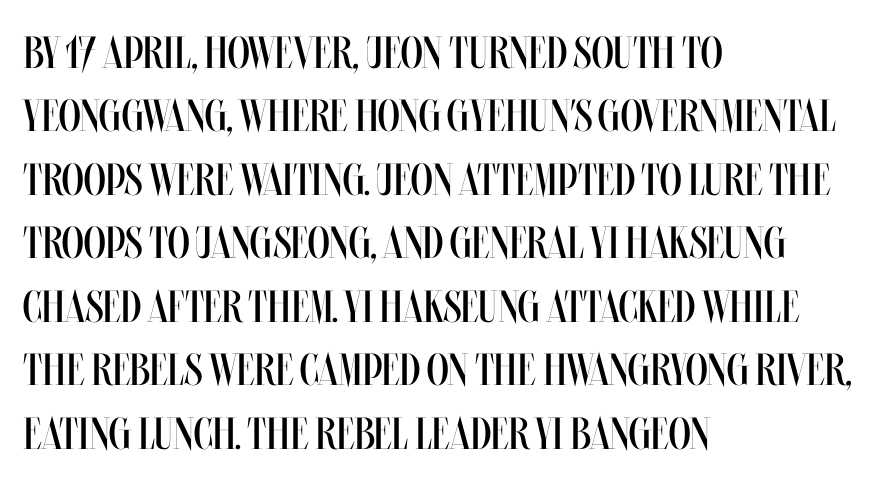
{"italic": "no", "bold": "no", "weight": "regular", "width": "condensed", "stroke_contrast": "medium", "x_height": "large", "monospaced": "no", "underline": "no", "align": "left", "line_spacing": "normal", "line_spacing_ratio": 1.41, "letter_spacing": "normal", "letter_spacing_em": 0.0, "glyph_px": 45}
